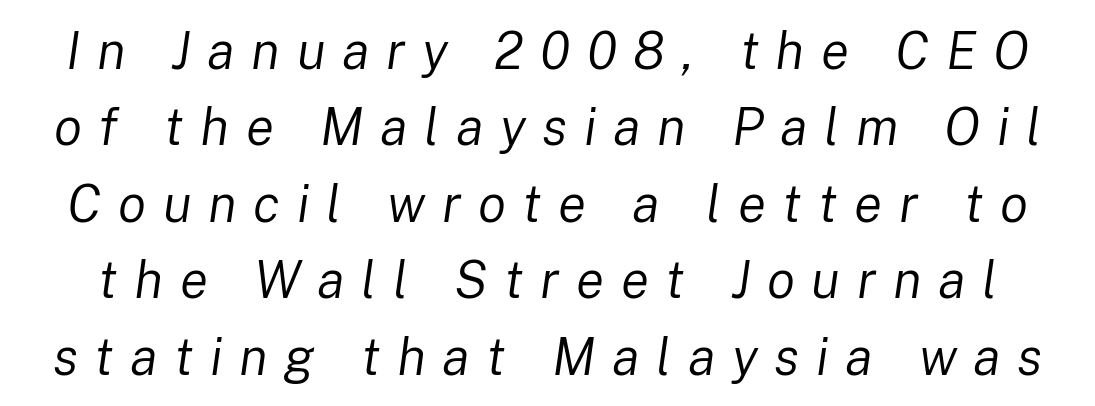
Successive baselines arrive at the customary interval. An italicized treatment has been applied to the whole sample. The font sits on the lighter half of the weight spectrum, regular included. Unmarked baselines from the first word to the last. The rendering uses natural spacing where letterforms have individual widths.
